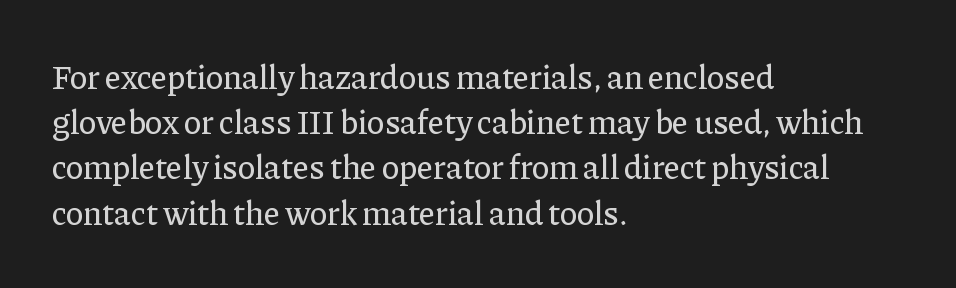
Type style note: has serifs. Descenders hang freely into open space. Short and long lines alike share a common starting point at left. Varying glyph widths throughout — classic text-font behaviour.
